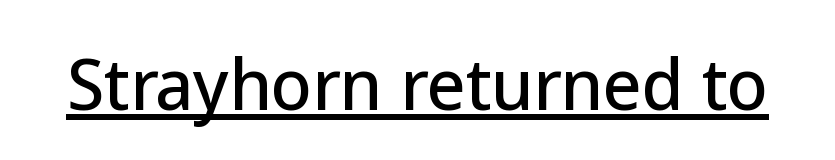
The image shows 67 px sans-serif type, upright; set normal letter spacing, underlined; low stroke contrast and a medium x-height.
